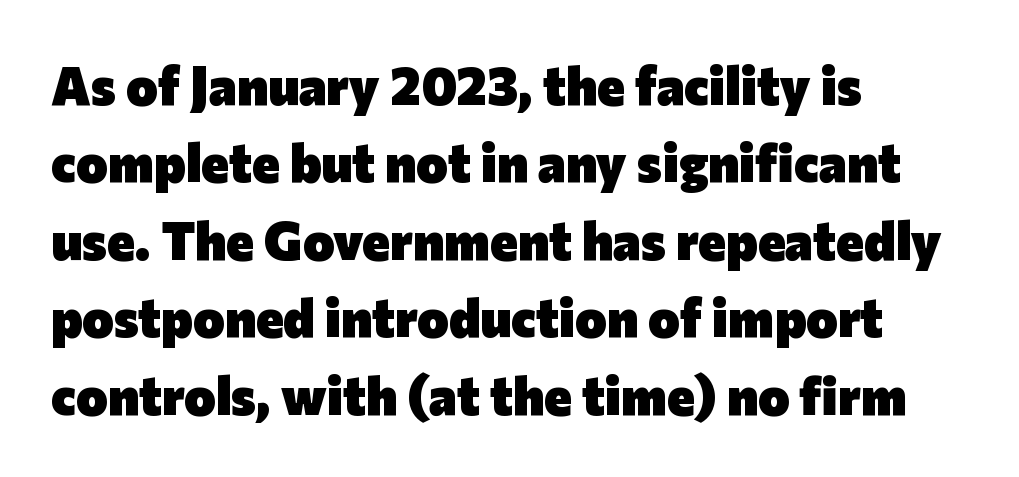
The image shows 53 px heavy sans-serif type, upright; set left-aligned, normal line spacing (1.46x), normal letter spacing, not underlined; low stroke contrast and a medium x-height.
